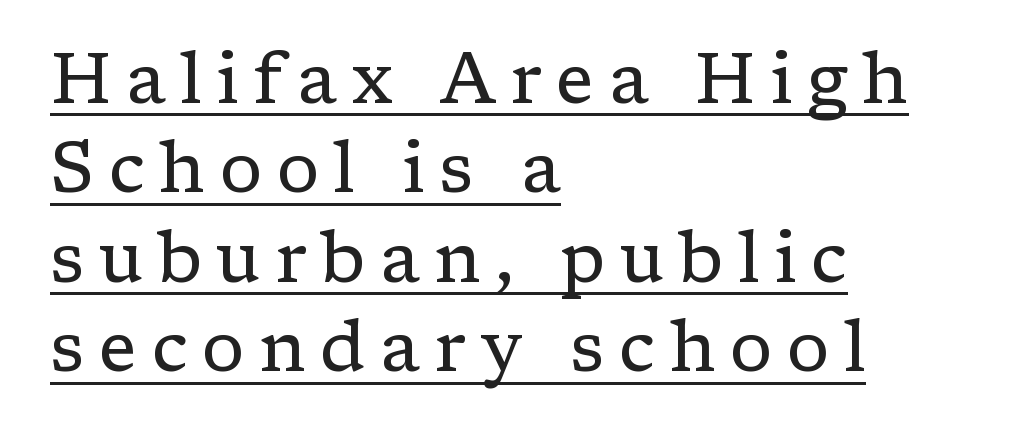
{"serif": "yes", "italic": "no", "bold": "no", "weight": "regular", "width": "normal", "stroke_contrast": "low", "x_height": "medium", "monospaced": "no", "underline": "yes", "align": "left", "line_spacing": "normal", "line_spacing_ratio": 1.26, "letter_spacing": "wide", "letter_spacing_em": 0.2, "glyph_px": 71}
